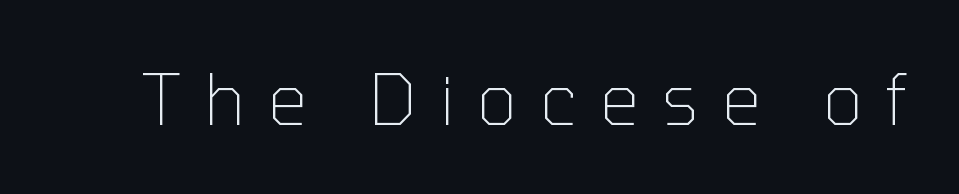
The letters advance in unequal steps, a hallmark of proportional type. Stem width sits at or under what a default text font uses. Typographically, this falls in the sans-serif category. The area under the type is left untouched. Is there any slant? The stems are plumb.
